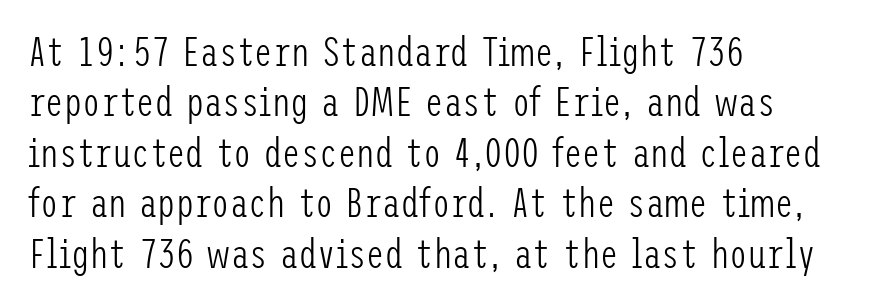
Q: Is the text bold? A: No.
Q: Is the text italic (slanted)? A: No, it is upright.
Q: Is the typeface a serif or a sans-serif typeface? A: Sans-serif.
Q: Is the text underlined? A: No.
Q: How is the paragraph aligned? A: Left-aligned.
Q: Is the spacing between letters normal or unusually wide? A: Normal.
Q: Width (condensed, normal, or wide)? A: Condensed.
Q: Stroke contrast? A: Low.
Q: x-height? A: Medium.
